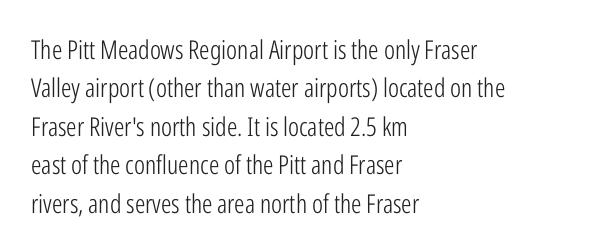
Q: Is the text bold? A: No.
Q: Is the text italic (slanted)? A: No, it is upright.
Q: Is the text underlined? A: No.
Q: How is the paragraph aligned? A: Left-aligned.
Q: Is the spacing between letters normal or unusually wide? A: Normal.
Q: Is the spacing between lines tight, normal or loose? A: Normal.
